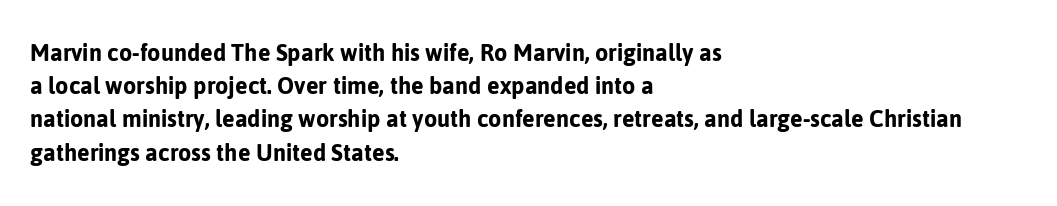
Q: Is the text italic (slanted)? A: No, it is upright.
Q: Is the text underlined? A: No.
Q: How is the paragraph aligned? A: Left-aligned.
Q: Is the spacing between letters normal or unusually wide? A: Normal.
